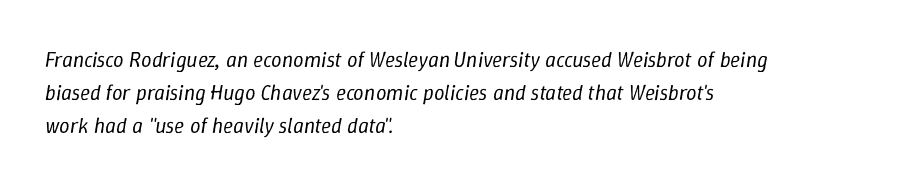
The image shows 21 px text type, italic (leaning right); set left-aligned, normal line spacing (1.58x), normal letter spacing, not underlined.
